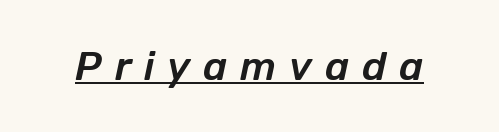
{"italic": "yes", "lean": "right", "slant_degrees": 12, "width": "normal", "stroke_contrast": "low", "x_height": "medium", "monospaced": "no", "underline": "yes", "letter_spacing": "wide", "letter_spacing_em": 0.32, "glyph_px": 40}
